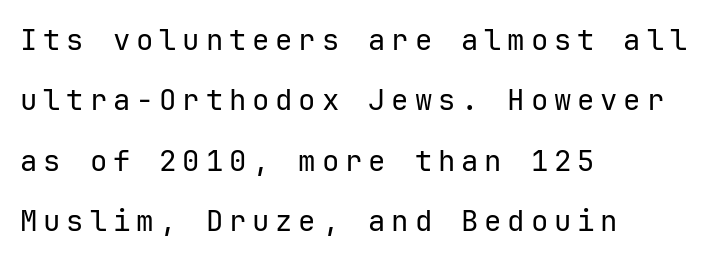
Q: Is the text bold? A: No.
Q: Is the text italic (slanted)? A: No, it is upright.
Q: Is the typeface a serif or a sans-serif typeface? A: Sans-serif.
Q: Is the text underlined? A: No.
Q: How is the paragraph aligned? A: Left-aligned.
Q: Is the spacing between letters normal or unusually wide? A: Unusually wide.
Q: Is the spacing between lines tight, normal or loose? A: Loose.
Q: Width (condensed, normal, or wide)? A: Normal.
Q: Stroke contrast? A: Low.
Q: x-height? A: Medium.
Q: Monospaced? A: Yes.
